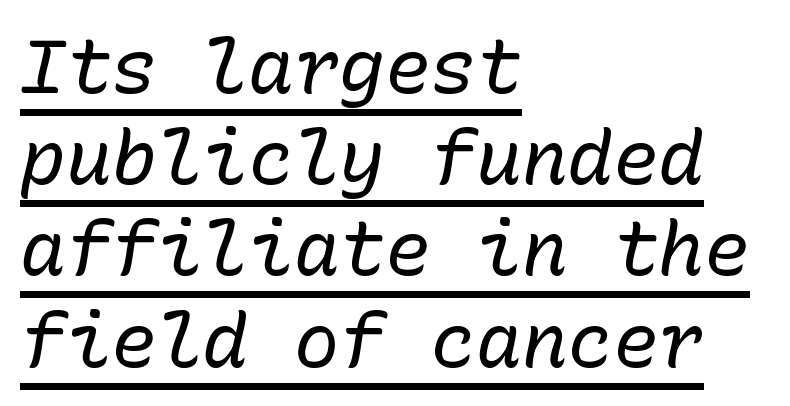
Q: Is the text bold? A: No.
Q: Is the text italic (slanted)? A: Yes, it leans right by about 10 degrees.
Q: Is the text underlined? A: Yes.
Q: How is the paragraph aligned? A: Left-aligned.
Q: Is the spacing between letters normal or unusually wide? A: Normal.
Q: Width (condensed, normal, or wide)? A: Normal.
Q: Stroke contrast? A: Low.
Q: x-height? A: Medium.
Q: Monospaced? A: Yes.
